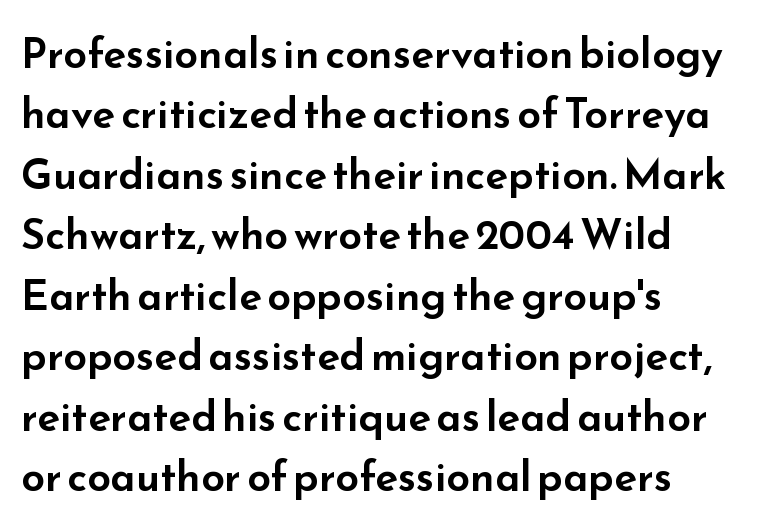
Q: Is the text italic (slanted)? A: No, it is upright.
Q: Is the typeface a serif or a sans-serif typeface? A: Sans-serif.
Q: Is the text underlined? A: No.
Q: How is the paragraph aligned? A: Left-aligned.
Q: Is the spacing between letters normal or unusually wide? A: Normal.
Q: Is the spacing between lines tight, normal or loose? A: Normal.
Q: Width (condensed, normal, or wide)? A: Wide.
Q: Stroke contrast? A: Low.
Q: x-height? A: Small.
Q: Monospaced? A: No.
